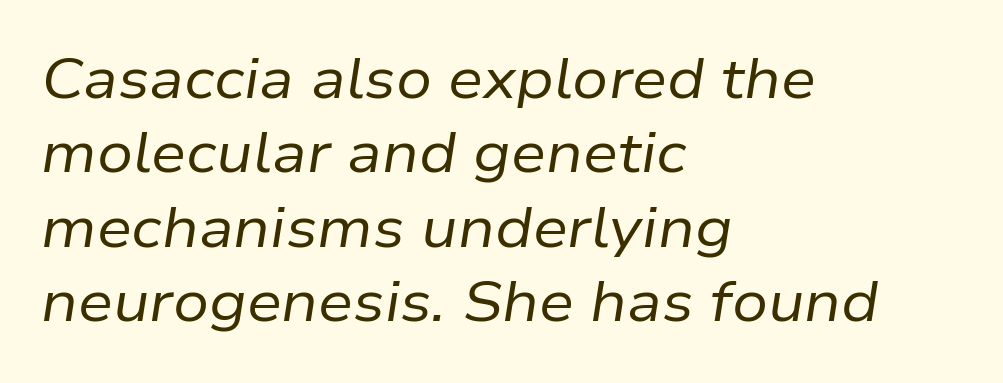
The image shows 56 px regular-weight type, italic (leaning right); set left-aligned, normal line spacing (1.33x), normal letter spacing, not underlined; low stroke contrast and a medium x-height.
